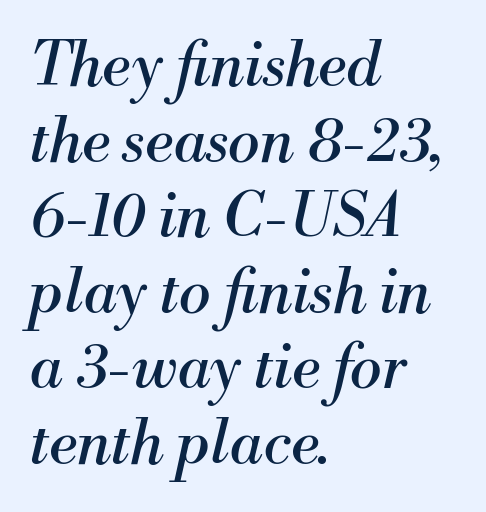
Character widths vary here, with narrow letters taking less room than wide ones. Caption: standard tracking, unaltered. Check under the words: just untouched page. Notice how the stems are inclined rather than vertical — that's the hallmark of italics. Compared with a centered layout, this one pins lines to the left instead.
